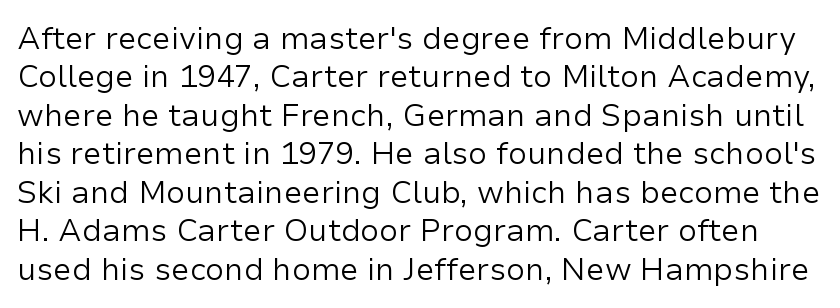
Q: Is the text bold? A: No.
Q: Is the text italic (slanted)? A: No, it is upright.
Q: Is the typeface a serif or a sans-serif typeface? A: Sans-serif.
Q: Is the text underlined? A: No.
Q: Is the spacing between letters normal or unusually wide? A: Normal.
Q: Width (condensed, normal, or wide)? A: Normal.
Q: Stroke contrast? A: Low.
Q: x-height? A: Medium.
Q: Monospaced? A: No.
